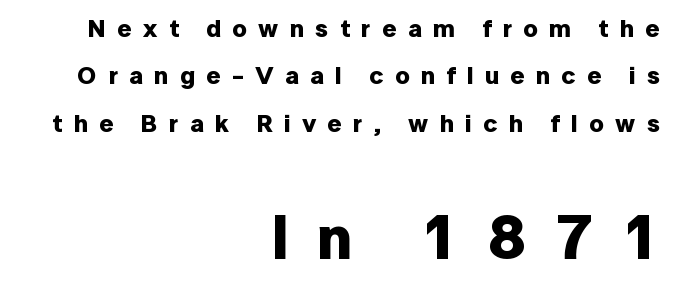
{"serif": "no", "italic": "no", "bold": "yes", "weight": "bold", "width": "normal", "stroke_contrast": "low", "x_height": "medium", "monospaced": "no", "underline": "no", "align": "right", "line_spacing": "loose", "line_spacing_ratio": 1.9, "letter_spacing": "wide", "letter_spacing_em": 0.45, "larger_block": "second", "size_ratio": 2.48, "glyph_px": 62}
